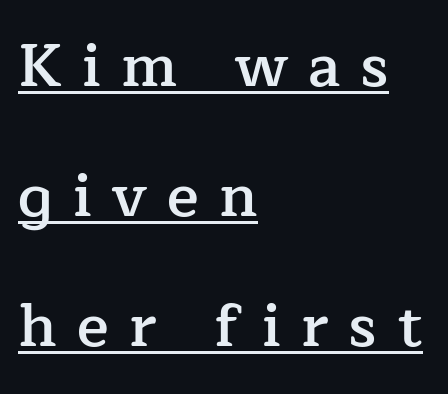
{"serif": "yes", "italic": "no", "bold": "semi", "weight": "semibold", "width": "normal", "stroke_contrast": "low", "x_height": "medium", "monospaced": "no", "underline": "yes", "align": "left", "line_spacing": "loose", "line_spacing_ratio": 2.2, "letter_spacing": "wide", "letter_spacing_em": 0.35, "glyph_px": 59}
